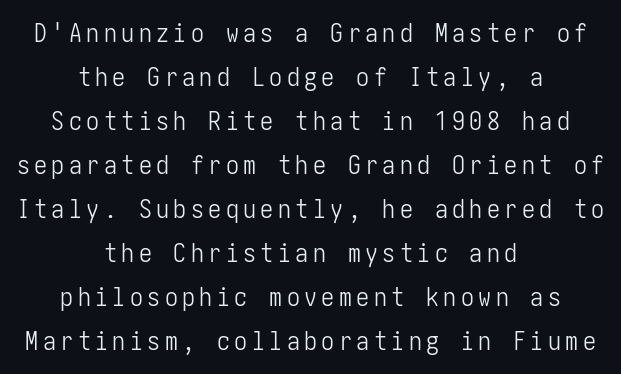
{"italic": "no", "bold": "no", "underline": "no", "align": "center", "line_spacing": "normal", "line_spacing_ratio": 1.69, "glyph_px": 26}
